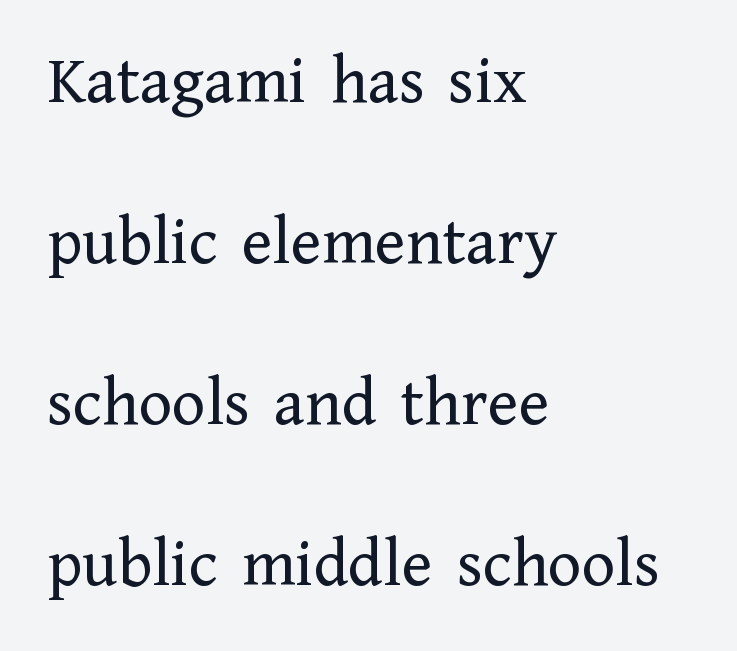
Q: Is the text bold? A: No.
Q: Is the text italic (slanted)? A: No, it is upright.
Q: Is the typeface a serif or a sans-serif typeface? A: Serif.
Q: Is the text underlined? A: No.
Q: How is the paragraph aligned? A: Left-aligned.
Q: Is the spacing between letters normal or unusually wide? A: Normal.
Q: Is the spacing between lines tight, normal or loose? A: Loose.
Q: Width (condensed, normal, or wide)? A: Normal.
Q: Stroke contrast? A: Low.
Q: x-height? A: Medium.
Q: Monospaced? A: No.
